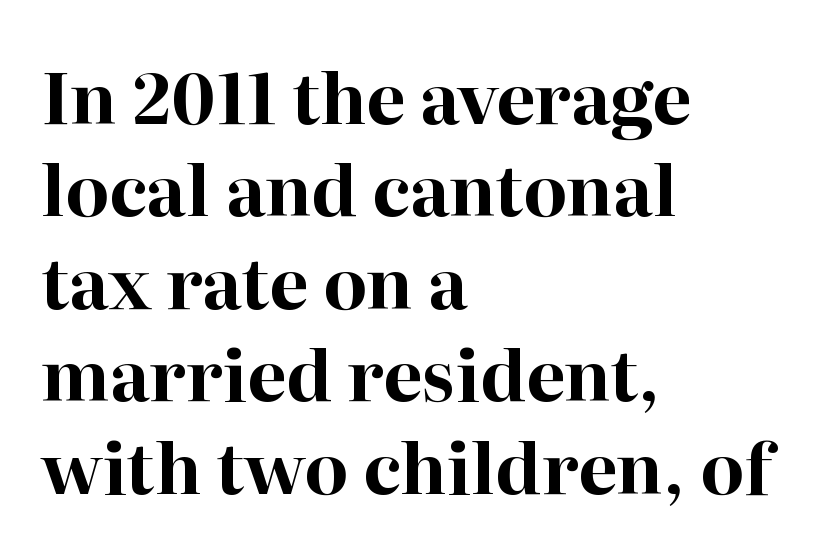
Q: Is the text bold? A: Yes.
Q: Is the text italic (slanted)? A: No, it is upright.
Q: Is the typeface a serif or a sans-serif typeface? A: Serif.
Q: Is the text underlined? A: No.
Q: How is the paragraph aligned? A: Left-aligned.
Q: Is the spacing between letters normal or unusually wide? A: Normal.
Q: Is the spacing between lines tight, normal or loose? A: Normal.
Q: Width (condensed, normal, or wide)? A: Normal.
Q: Stroke contrast? A: High.
Q: x-height? A: Medium.
Q: Monospaced? A: No.
